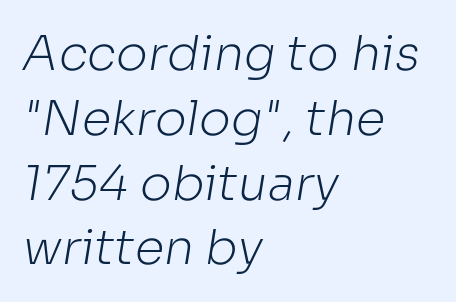
{"serif": "no", "bold": "no", "weight": "light", "width": "normal", "stroke_contrast": "low", "x_height": "medium", "monospaced": "no", "underline": "no", "align": "left", "line_spacing": "normal", "line_spacing_ratio": 1.35, "letter_spacing": "normal", "letter_spacing_em": 0.0, "glyph_px": 48}
